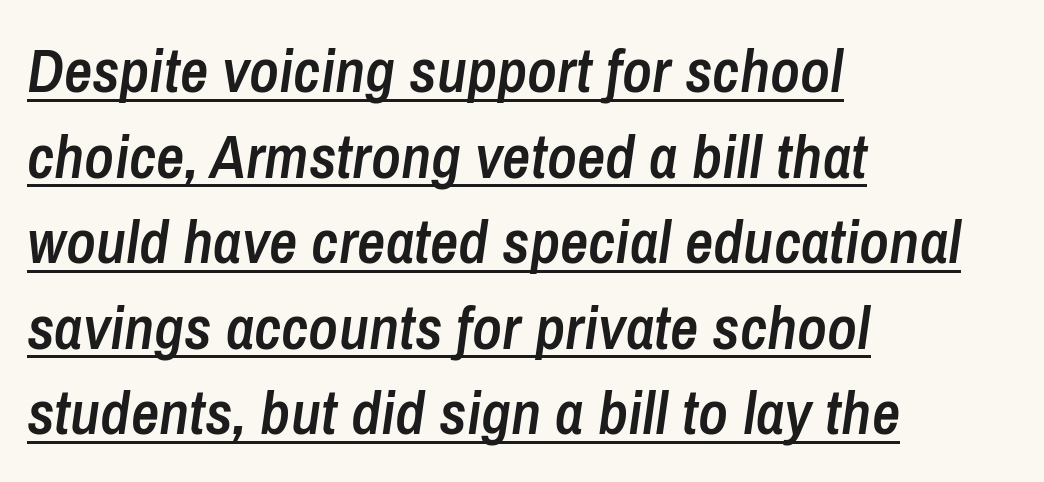
{"italic": "yes", "lean": "right", "slant_degrees": 8, "bold": "semi", "weight": "semibold", "width": "condensed", "stroke_contrast": "low", "x_height": "medium", "monospaced": "no", "underline": "yes", "align": "left", "line_spacing": "normal", "line_spacing_ratio": 1.38, "letter_spacing": "normal", "letter_spacing_em": 0.0, "glyph_px": 62}
